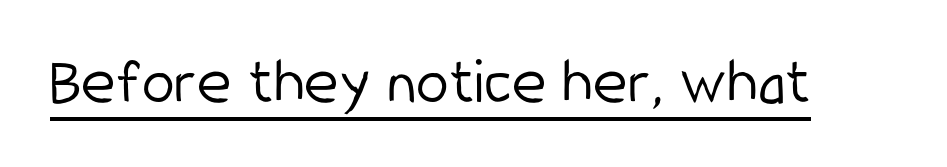
The image shows 66 px light, condensed sans-serif type, upright; set normal letter spacing, underlined; low stroke contrast and a medium x-height.
